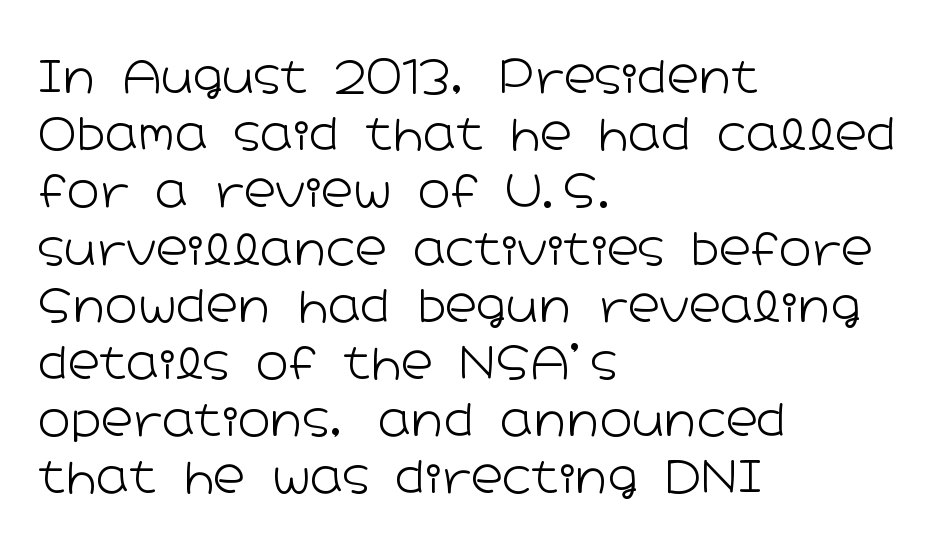
The image shows 44 px light, wide sans-serif type, upright; set left-aligned, normal line spacing (1.3x), normal letter spacing, not underlined; low stroke contrast and a medium x-height.
